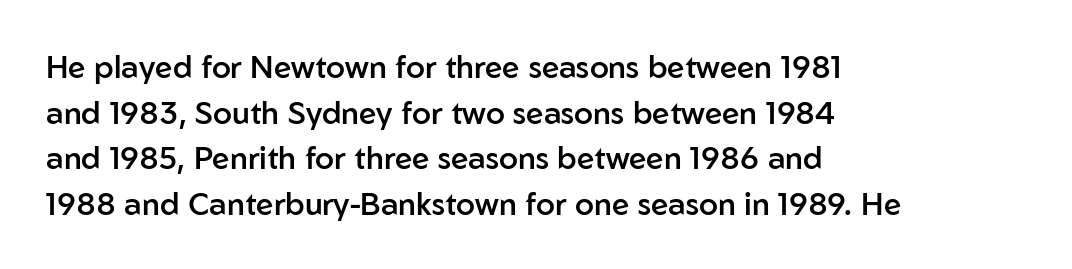
The image shows 31 px semibold sans-serif type, upright; set left-aligned, normal line spacing (1.47x), normal letter spacing, not underlined; low stroke contrast and a medium x-height.
